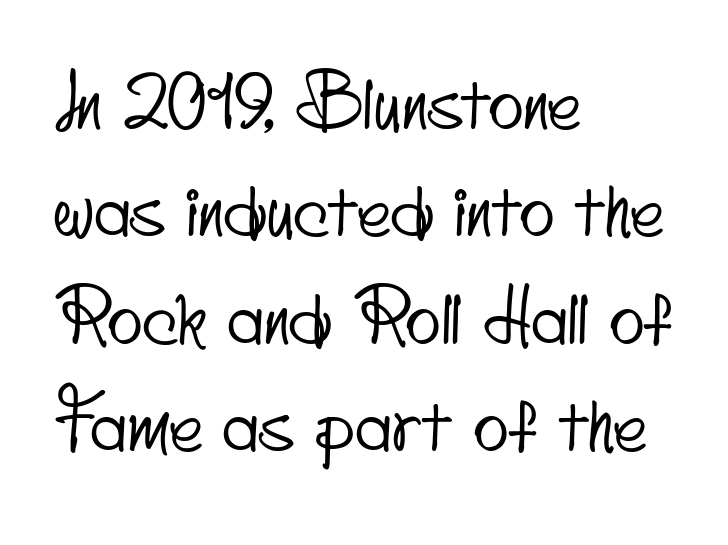
The letters advance in unequal steps, a hallmark of proportional type. In terms of letterspacing, this is plain default setting. The text block is weighted toward the left margin, trailing off unevenly rightward. Unlike a traditional serif, this face leaves its strokes unadorned. Regarding leading, the lines here are spaced in the standard way. Lines of text with bare space underneath.
